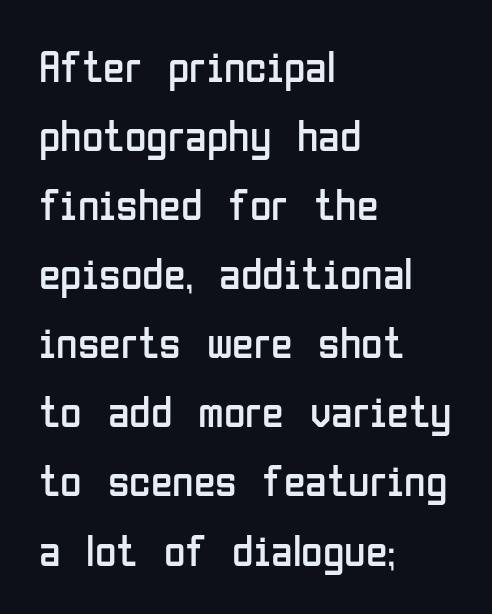
Q: Is the text bold? A: No.
Q: Is the text italic (slanted)? A: No, it is upright.
Q: Is the typeface a serif or a sans-serif typeface? A: Sans-serif.
Q: Is the text underlined? A: No.
Q: How is the paragraph aligned? A: Left-aligned.
Q: Is the spacing between letters normal or unusually wide? A: Normal.
Q: Is the spacing between lines tight, normal or loose? A: Normal.
Q: Width (condensed, normal, or wide)? A: Condensed.
Q: Stroke contrast? A: Low.
Q: x-height? A: Medium.
Q: Monospaced? A: No.
